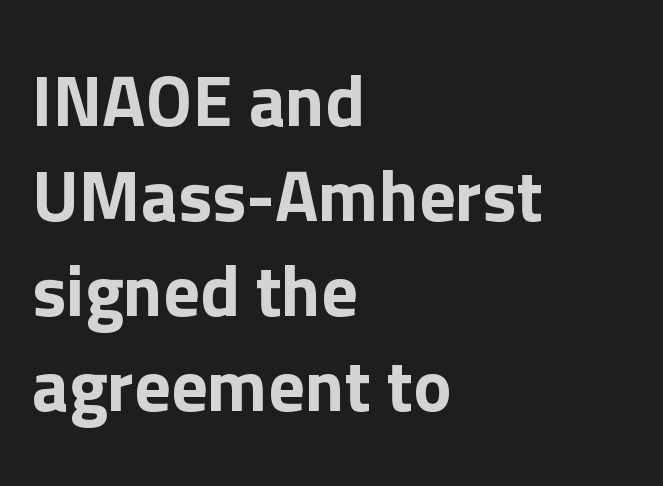
The image shows 72 px sans-serif type, upright; set left-aligned, normal line spacing (1.32x), normal letter spacing, not underlined; low stroke contrast and a medium x-height.
